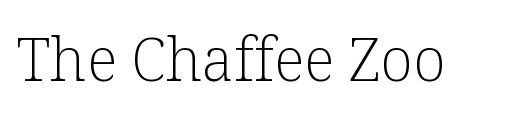
Honestly, the letter spacing is just normal — you wouldn't notice it. Is this a heavy cut? Hardly; it is regular or lighter. If you drew a line through each stem, it would be perfectly vertical. The space beneath each line is pristine and unruled.
